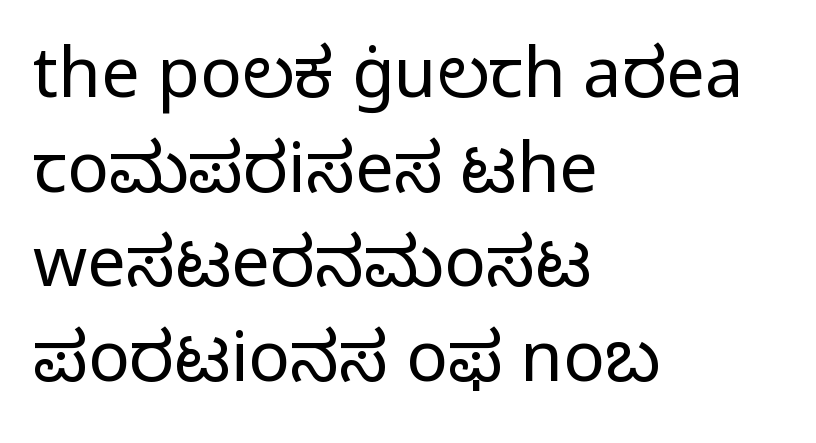
Q: Is the text bold? A: No.
Q: Is the text italic (slanted)? A: No, it is upright.
Q: Is the typeface a serif or a sans-serif typeface? A: Sans-serif.
Q: Is the text underlined? A: No.
Q: How is the paragraph aligned? A: Left-aligned.
Q: Is the spacing between letters normal or unusually wide? A: Normal.
Q: Is the spacing between lines tight, normal or loose? A: Normal.
Q: Width (condensed, normal, or wide)? A: Normal.
Q: Stroke contrast? A: Low.
Q: x-height? A: Medium.
Q: Monospaced? A: No.
